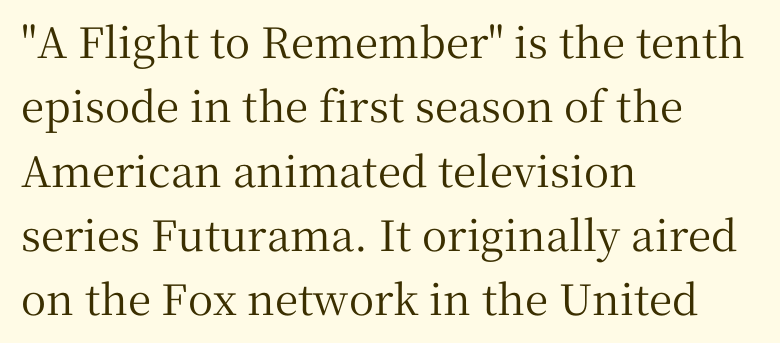
The image shows 42 px serif type, upright; set left-aligned, normal line spacing (1.53x), normal letter spacing, not underlined; medium stroke contrast and a medium x-height.
